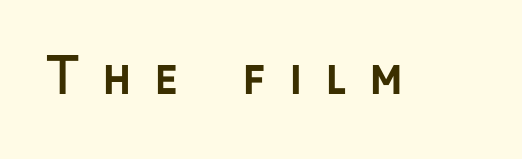
Q: Is the text bold? A: Yes.
Q: Is the text italic (slanted)? A: No, it is upright.
Q: Is the typeface a serif or a sans-serif typeface? A: Sans-serif.
Q: Is the text underlined? A: No.
Q: Is the spacing between letters normal or unusually wide? A: Unusually wide.
Q: Width (condensed, normal, or wide)? A: Normal.
Q: Stroke contrast? A: Low.
Q: x-height? A: Medium.
Q: Monospaced? A: No.
